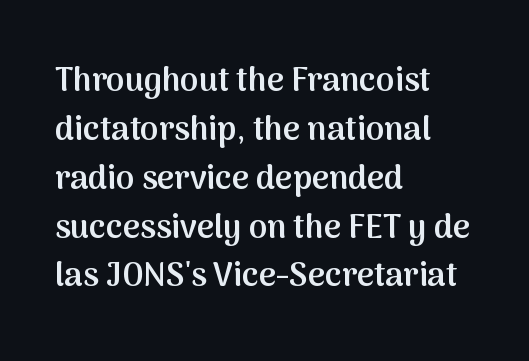
The image shows 33 px semibold sans-serif type, upright; set left-aligned, normal line spacing (1.48x), normal letter spacing, not underlined; medium stroke contrast and a medium x-height.
